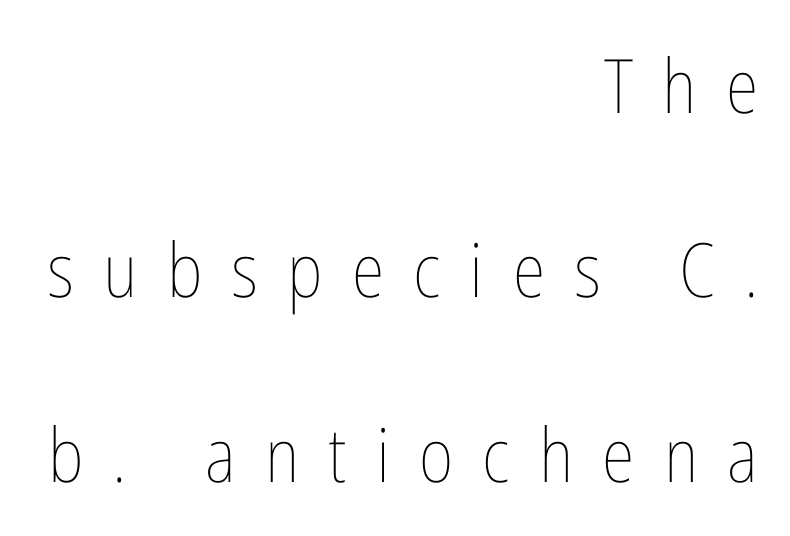
{"italic": "no", "bold": "no", "weight": "thin", "width": "condensed", "stroke_contrast": "low", "x_height": "medium", "monospaced": "no", "underline": "no", "align": "right", "line_spacing": "loose", "line_spacing_ratio": 2.46, "letter_spacing": "wide", "letter_spacing_em": 0.39, "glyph_px": 75}
